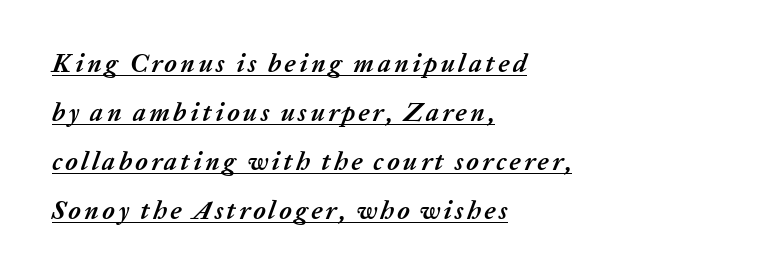
Q: Is the text bold? A: Yes.
Q: Is the text italic (slanted)? A: Yes, it leans right by about 20 degrees.
Q: Is the text underlined? A: Yes.
Q: How is the paragraph aligned? A: Left-aligned.
